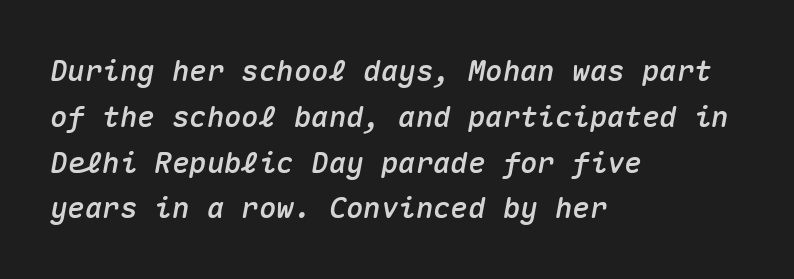
Decoration check: the copy has no underline. Alignment: flush left. Students, note that the glyphs here touch the page at normal intervals. The letters are slanted; this is an italic face. Interline gaps are of average width in this sample.
